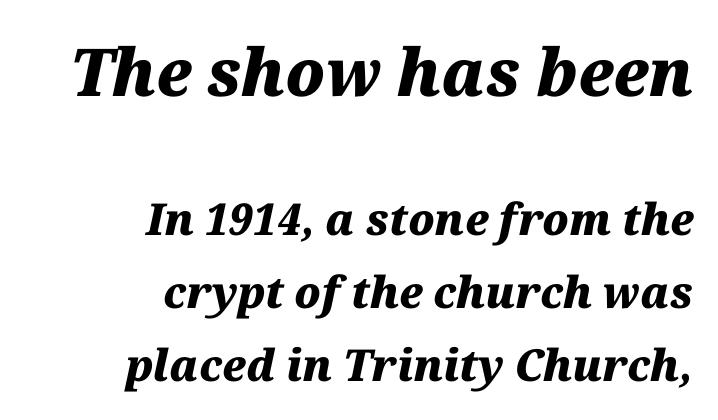
Q: Is the text bold? A: Yes.
Q: Is the text italic (slanted)? A: Yes, it leans right by about 12 degrees.
Q: Is the text underlined? A: No.
Q: How is the paragraph aligned? A: Right-aligned.
Q: Is the spacing between letters normal or unusually wide? A: Normal.
Q: Is the spacing between lines tight, normal or loose? A: Normal.
Q: Which block of text is set in a larger size, the first (top) or the second (bottom)? A: The first (top) one.
Q: Width (condensed, normal, or wide)? A: Normal.
Q: Stroke contrast? A: Medium.
Q: x-height? A: Medium.
Q: Monospaced? A: No.
